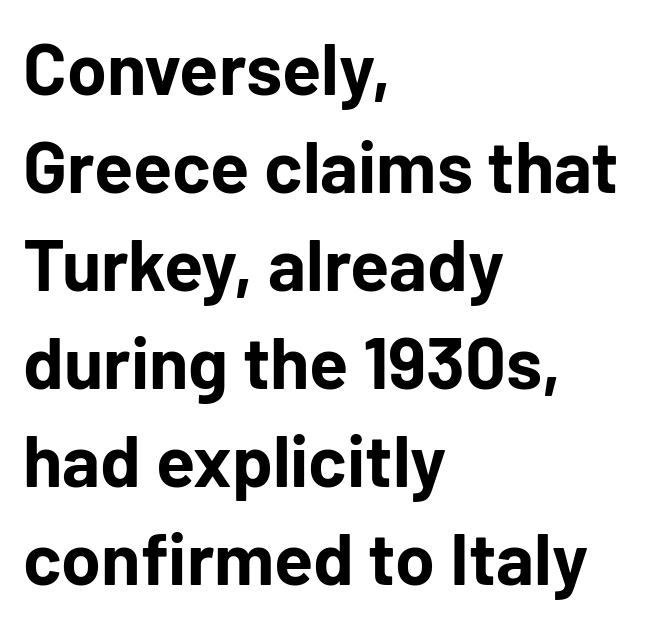
The rendering shows plain stroke endings on the letterforms — a sans-serif design. Line beginnings align vertically; line endings do not. Tracking here is standard; glyphs follow each other at the usual distance. The face used here is proportionally spaced, like ordinary book or web type. No word sits above an underline.
